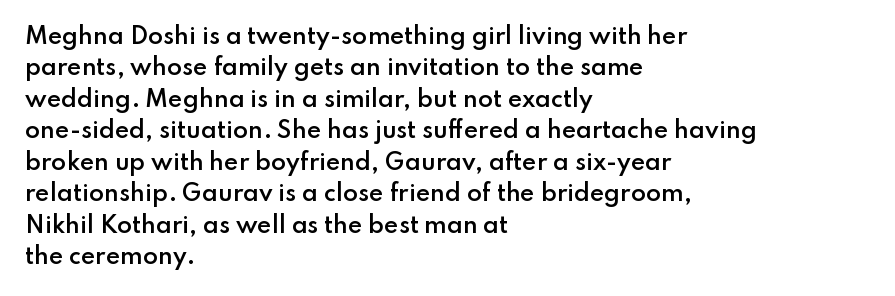
The image shows 22 px text type, upright; set left-aligned, normal line spacing (1.43x), normal letter spacing, not underlined.
